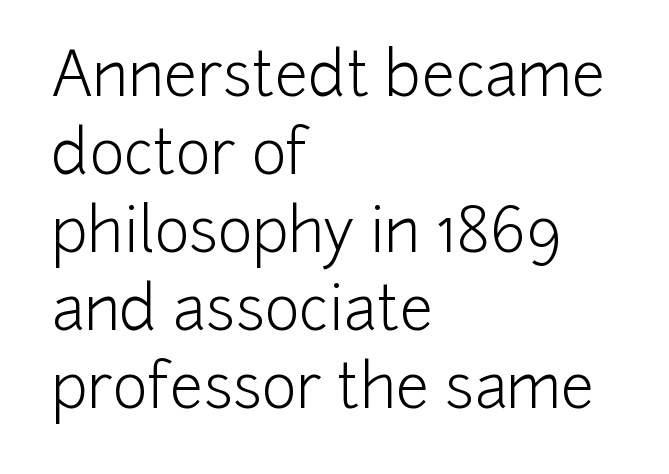
{"serif": "no", "italic": "no", "bold": "no", "weight": "light", "width": "normal", "stroke_contrast": "low", "x_height": "medium", "monospaced": "no", "underline": "no", "align": "left", "line_spacing": "normal", "line_spacing_ratio": 1.3, "letter_spacing": "normal", "letter_spacing_em": 0.0, "glyph_px": 60}
